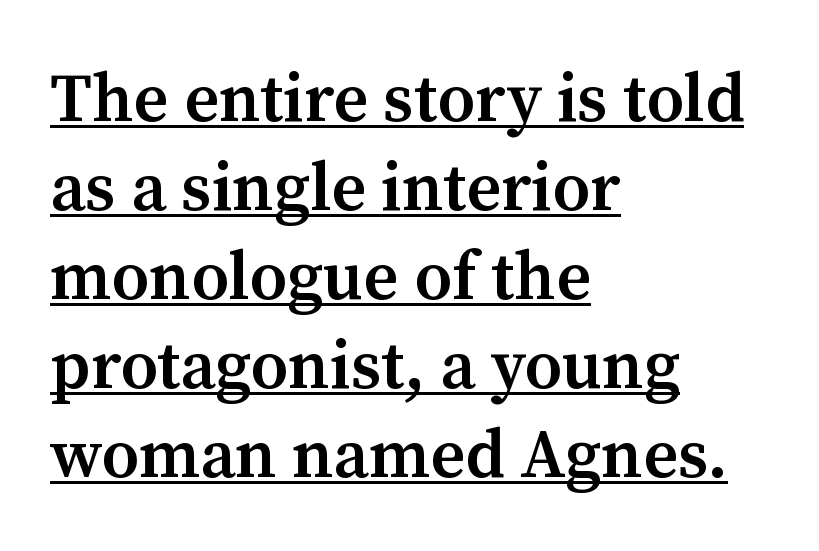
{"serif": "yes", "italic": "no", "bold": "semi", "weight": "semibold", "width": "normal", "stroke_contrast": "medium", "x_height": "medium", "monospaced": "no", "underline": "yes", "align": "left", "line_spacing": "normal", "line_spacing_ratio": 1.31, "letter_spacing": "normal", "letter_spacing_em": 0.0, "glyph_px": 68}
